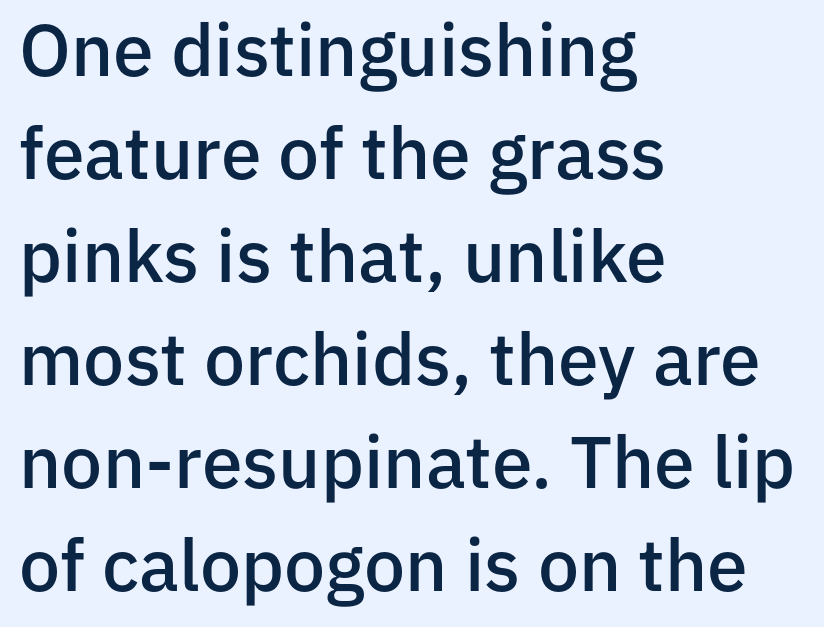
The image shows 73 px semibold sans-serif type, upright; set left-aligned, normal line spacing (1.41x), normal letter spacing, not underlined; low stroke contrast and a medium x-height.
